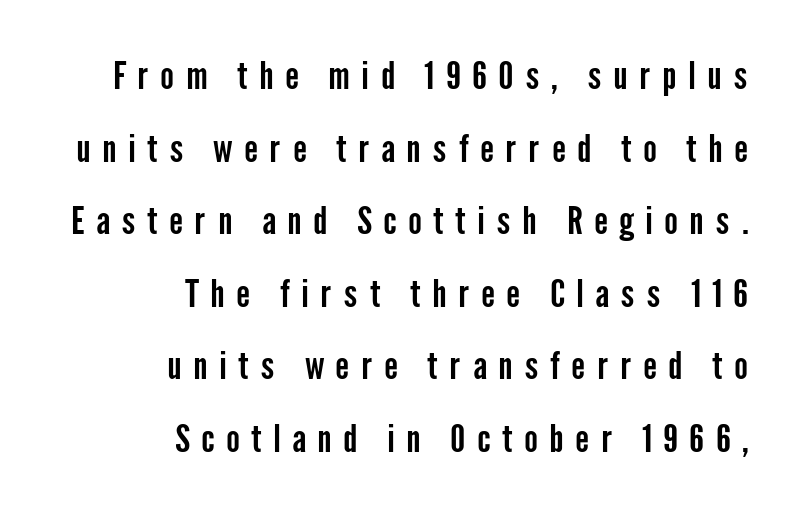
The image shows 37 px condensed sans-serif type, upright; set right-aligned, loose line spacing (1.96x), unusually wide letter spacing (+0.31 em), not underlined; low stroke contrast and a medium x-height.
